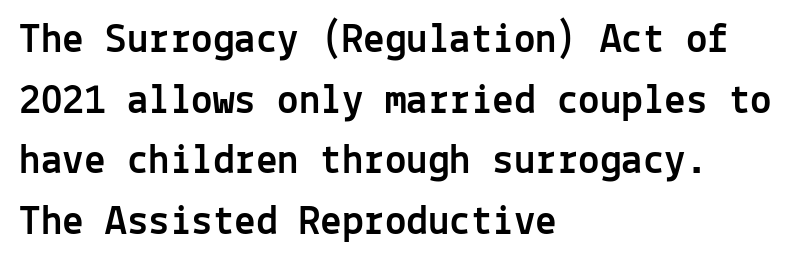
No word sits above an underline. The lettering stays uniformly vertical, giving the passage a roman look. Fixed-width glyphs throughout — classic coding-font behaviour. This sample is left-justified, so line endings fall wherever the words run out. The letters sit at their default tracking, neither squeezed nor spread.
